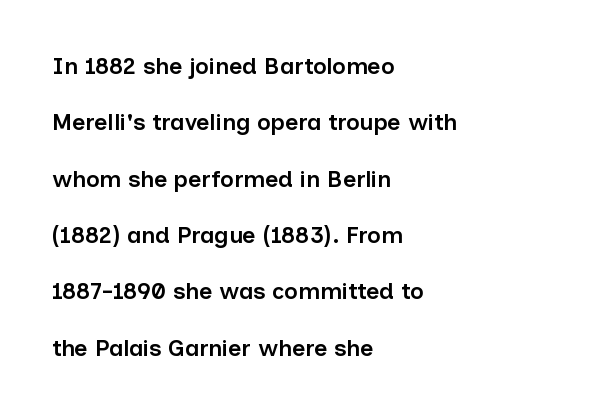
{"italic": "no", "bold": "semi", "underline": "no", "align": "left", "line_spacing": "loose", "line_spacing_ratio": 2.45, "letter_spacing": "normal", "letter_spacing_em": 0.0, "glyph_px": 23}
